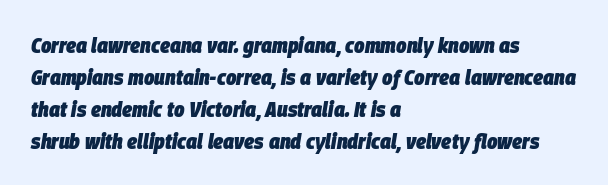
Q: Is the text bold? A: Yes.
Q: Is the text italic (slanted)? A: Yes, it leans right by about 9 degrees.
Q: Is the text underlined? A: No.
Q: How is the paragraph aligned? A: Left-aligned.
Q: Is the spacing between letters normal or unusually wide? A: Normal.
Q: Is the spacing between lines tight, normal or loose? A: Normal.
